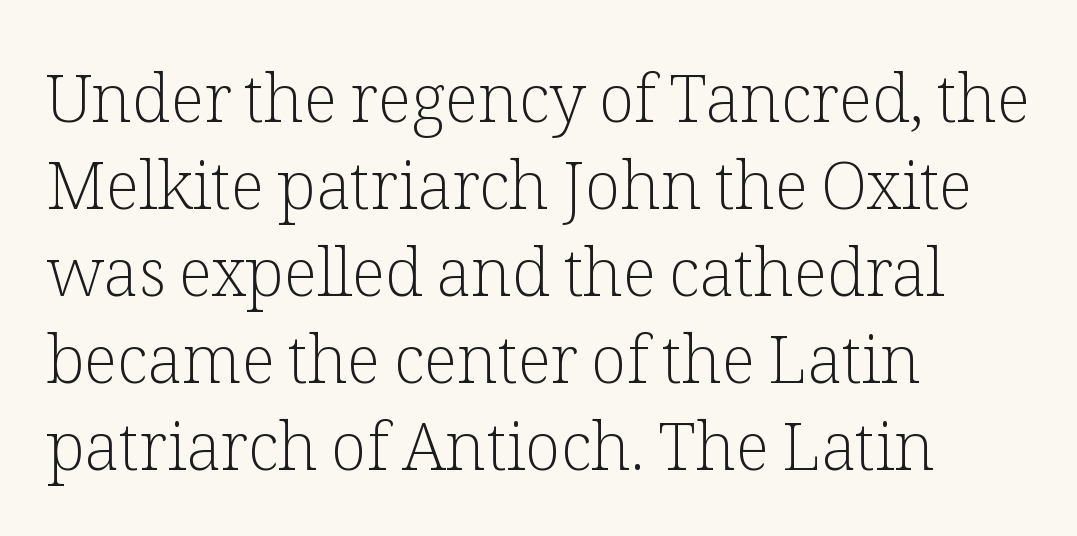
Inter-character spacing is left at the font's built-in metrics. Stems and bowls with no extra thickness — not bold. If you drew a ruler down the left edge, every line would touch it. Lines of text with bare space underneath.
